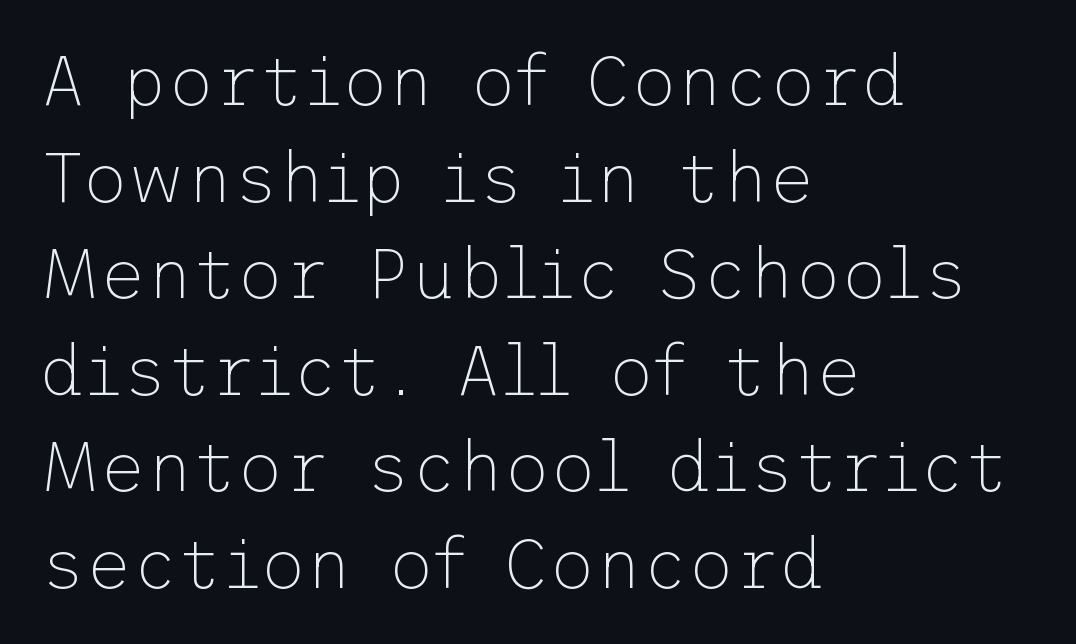
The space directly below the letters is spotless. These lines sit exactly where default settings would place them. The rendering anchors every line to the left-hand side. The letters look calm and open, with moderate or lighter stems. In terms of posture, this sample is upright.
